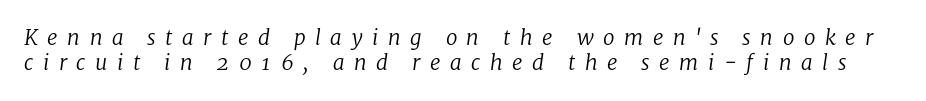
The typeface has the unassuming heft of standard copy or less. Tracking value appears strongly positive — letters spread wide. This sample uses an oblique cut, with every glyph tilted off the vertical. A clean baseline with only descenders dipping below it.
